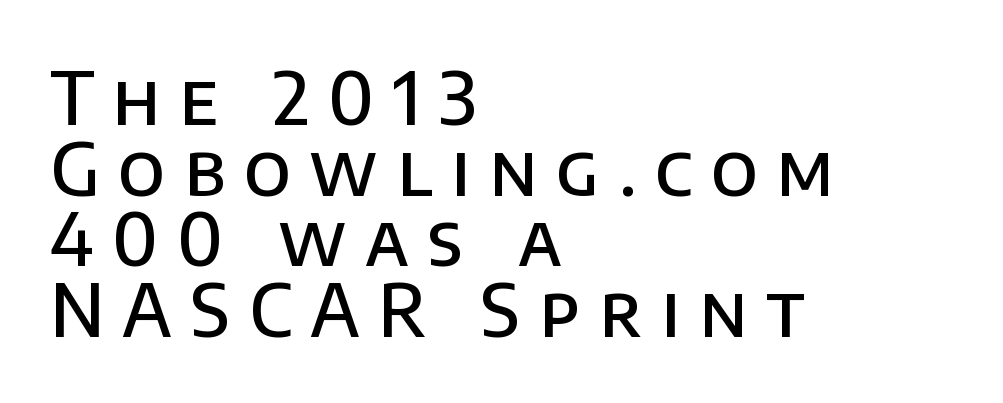
The image shows 72 px semibold sans-serif type, upright; set left-aligned, tight line spacing (0.98x), unusually wide letter spacing (+0.26 em), not underlined; low stroke contrast and a large x-height.
